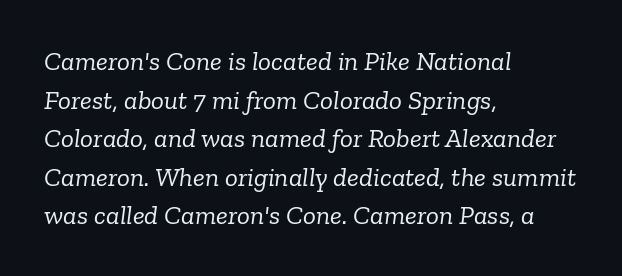
Q: Is the text bold? A: No.
Q: Is the text italic (slanted)? A: Yes, it leans right by about 6 degrees.
Q: Is the text underlined? A: No.
Q: How is the paragraph aligned? A: Left-aligned.
Q: Is the spacing between letters normal or unusually wide? A: Normal.
Q: Is the spacing between lines tight, normal or loose? A: Normal.
